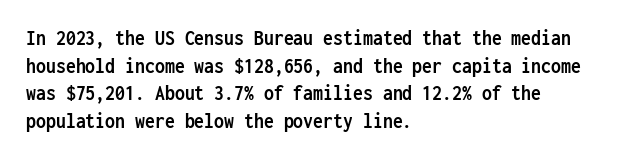
The image shows 22 px bold type, upright; set left-aligned, normal line spacing (1.26x), normal letter spacing, not underlined.
